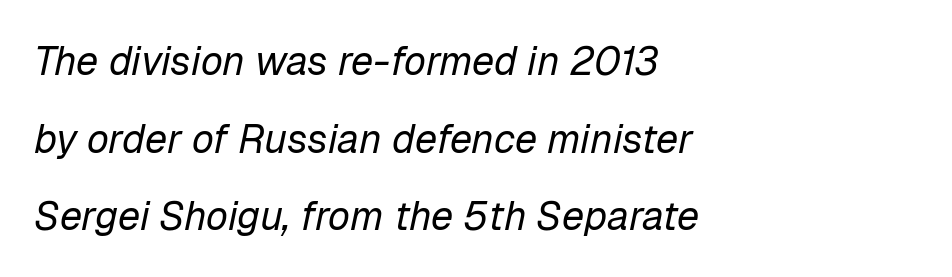
The letterforms sit shoulder to shoulder at normal distance. Check the space under the baseline: it is left empty. Designer's note — italics engaged. Reading down the block, your eye returns to a fixed left position each line. The letters look calm and open, with moderate or lighter stems. This block would shrink considerably if given ordinary leading; it's expanded now.
